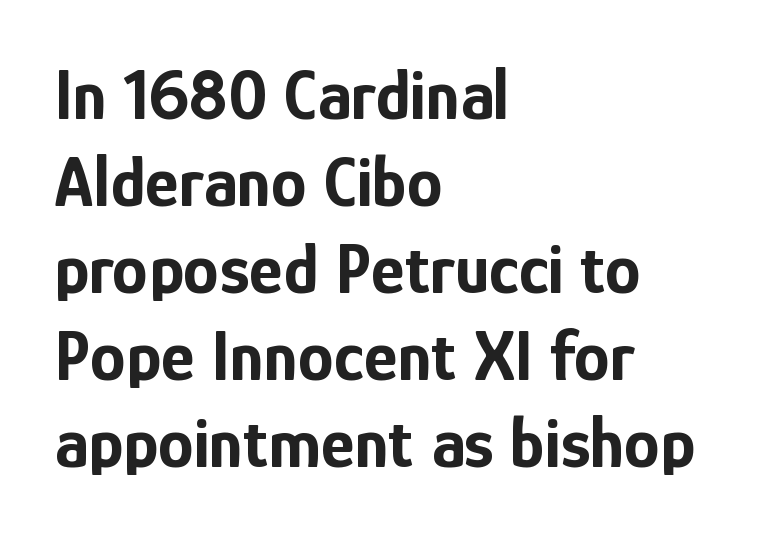
Q: Is the text bold? A: Yes.
Q: Is the text italic (slanted)? A: No, it is upright.
Q: Is the typeface a serif or a sans-serif typeface? A: Sans-serif.
Q: Is the text underlined? A: No.
Q: How is the paragraph aligned? A: Left-aligned.
Q: Is the spacing between letters normal or unusually wide? A: Normal.
Q: Width (condensed, normal, or wide)? A: Condensed.
Q: Stroke contrast? A: Low.
Q: x-height? A: Medium.
Q: Monospaced? A: No.
